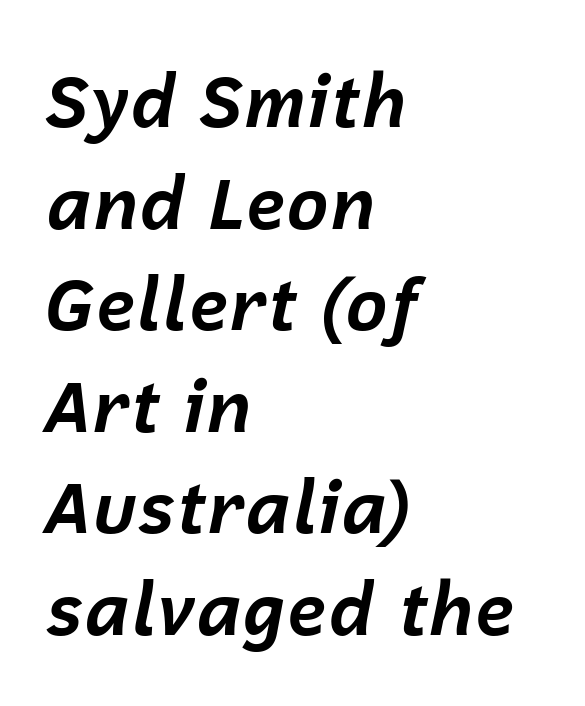
The horizontal fit of the characters is conventional and even. These lines sit exactly where default settings would place them. If you drew a ruler down the left edge, every line would touch it. The sample has been set heavy, in full bold.
